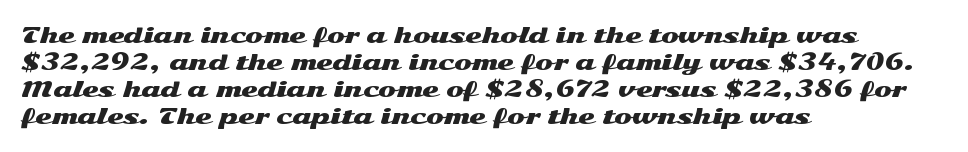
Q: Is the text italic (slanted)? A: Yes.
Q: Is the text underlined? A: No.
Q: How is the paragraph aligned? A: Left-aligned.
Q: Is the spacing between letters normal or unusually wide? A: Normal.
Q: Is the spacing between lines tight, normal or loose? A: Normal.
